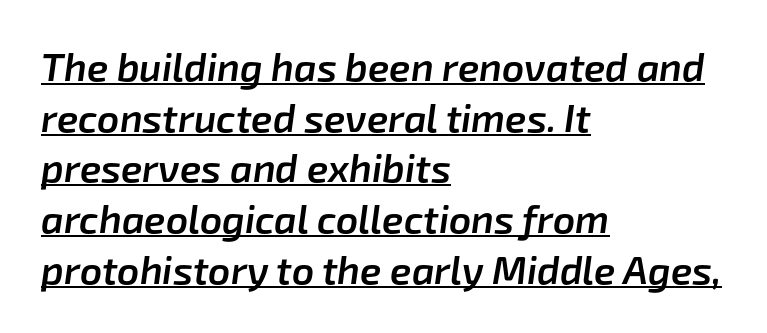
The image shows 39 px semibold type, italic (leaning right); set left-aligned, normal line spacing (1.3x), normal letter spacing, underlined; low stroke contrast and a medium x-height.
